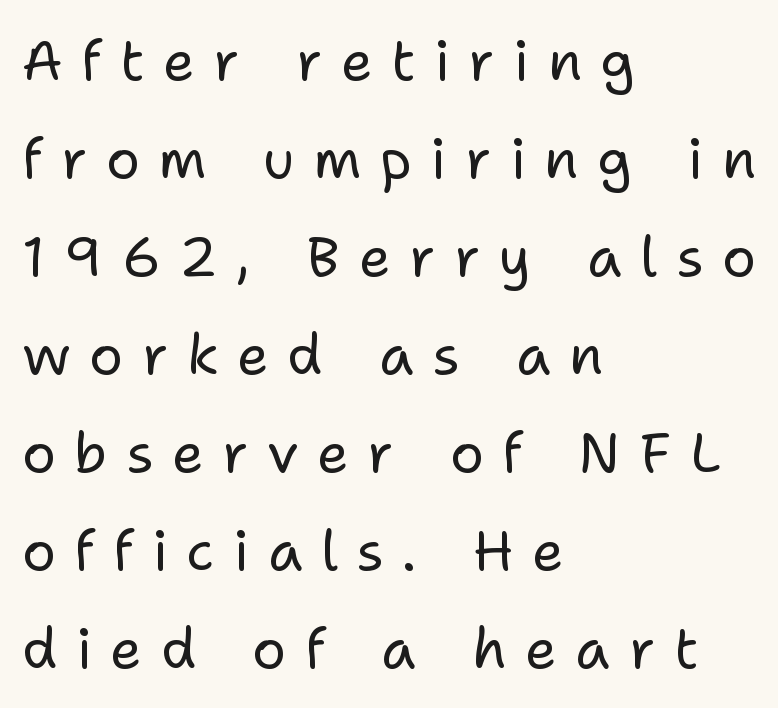
Q: Is the text bold? A: No.
Q: Is the text italic (slanted)? A: No, it is upright.
Q: Is the typeface a serif or a sans-serif typeface? A: Sans-serif.
Q: Is the text underlined? A: No.
Q: How is the paragraph aligned? A: Left-aligned.
Q: Is the spacing between letters normal or unusually wide? A: Unusually wide.
Q: Width (condensed, normal, or wide)? A: Normal.
Q: Stroke contrast? A: Low.
Q: x-height? A: Medium.
Q: Monospaced? A: No.
